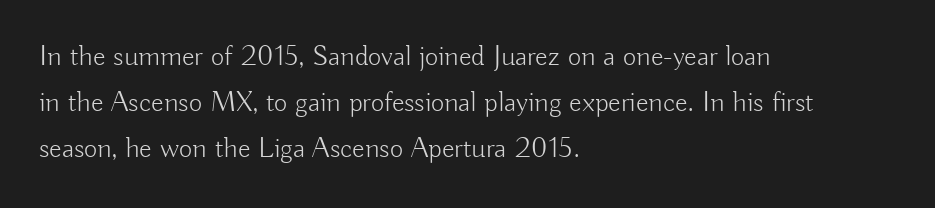
Type without underlining. Look at the tracking — it's just the regular setting, nothing added. A typesetter would mark this as roman, not italic. This is sans-serif lettering, the kind often seen on screens and signage. Each line starts at the same left margin while the right side varies.
